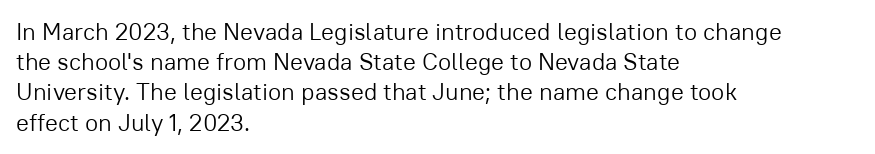
Q: Is the text bold? A: No.
Q: Is the text italic (slanted)? A: No, it is upright.
Q: Is the text underlined? A: No.
Q: How is the paragraph aligned? A: Left-aligned.
Q: Is the spacing between letters normal or unusually wide? A: Normal.
Q: Is the spacing between lines tight, normal or loose? A: Normal.
